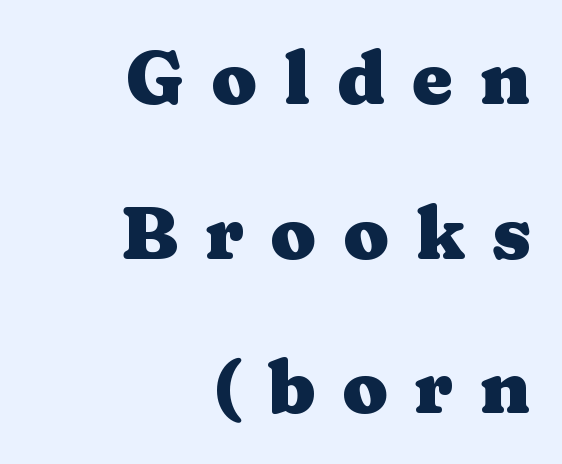
The image shows 74 px heavy, wide serif type, upright; set right-aligned, loose line spacing (2.09x), unusually wide letter spacing (+0.36 em), not underlined; medium stroke contrast and a medium x-height.
